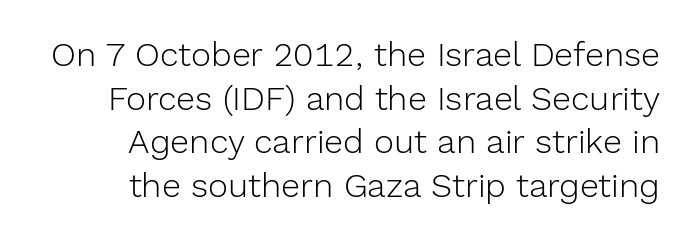
You could not count columns in this text — the font is proportionally spaced. Is there any slant? The stems are plumb. Notice how descenders clear the ascenders below comfortably — that's standard leading. The paragraph shown leans on its right margin. The typeface has the unassuming heft of standard copy or less. Quick note: underline off.
